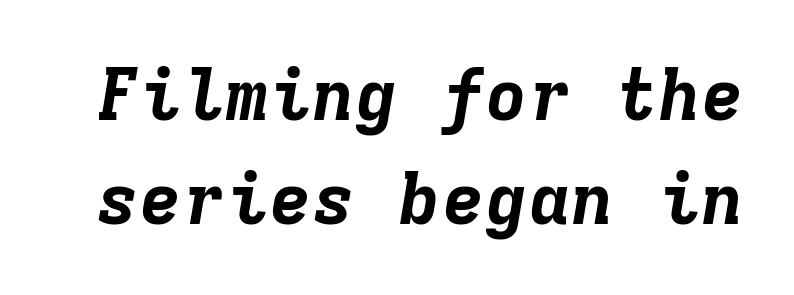
The image shows 72 px bold type, italic (leaning right), monospaced; set normal line spacing (1.44x), normal letter spacing, not underlined; low stroke contrast and a medium x-height.
